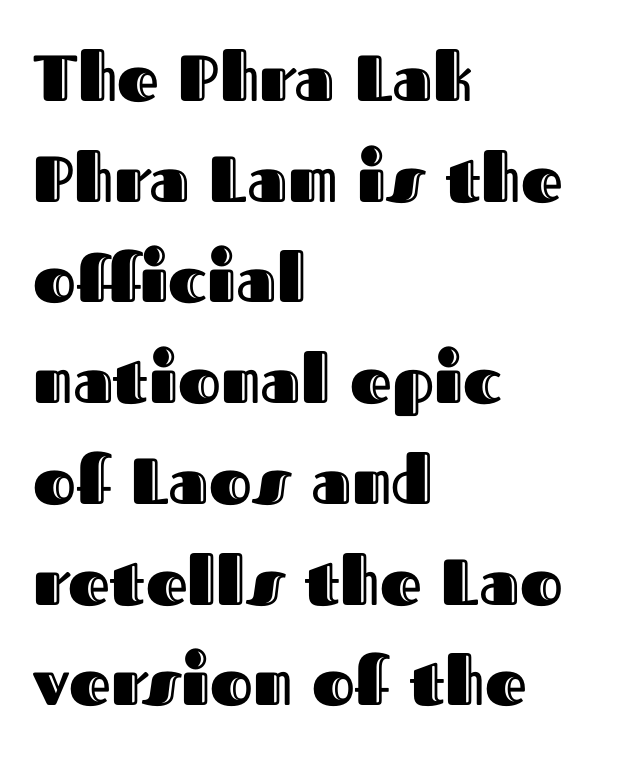
Compared with typical paragraphs, the rows here are spaced about the same. Proportional: the letters do not fall into vertical columns. Characters follow at the spacing the type designer built in. Horizontal alignment here is leftward, the default for most running prose.
